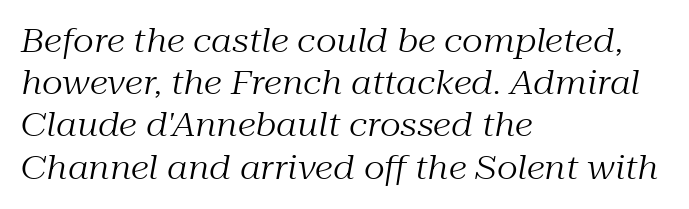
Q: Is the text bold? A: No.
Q: Is the text italic (slanted)? A: Yes, it leans right by about 10 degrees.
Q: Is the typeface a serif or a sans-serif typeface? A: Serif.
Q: Is the text underlined? A: No.
Q: How is the paragraph aligned? A: Left-aligned.
Q: Is the spacing between letters normal or unusually wide? A: Normal.
Q: Is the spacing between lines tight, normal or loose? A: Normal.
Q: Width (condensed, normal, or wide)? A: Normal.
Q: Stroke contrast? A: Medium.
Q: x-height? A: Medium.
Q: Monospaced? A: No.
